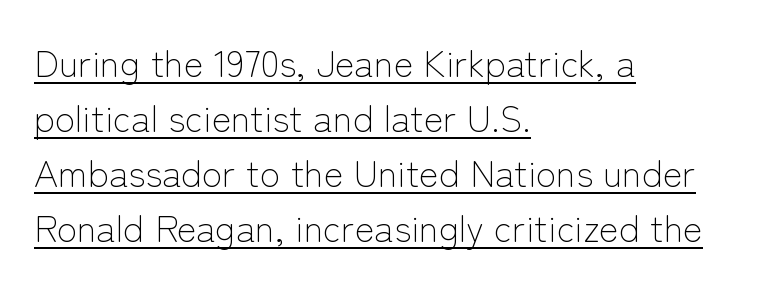
The image shows 37 px light sans-serif type, upright; set left-aligned, normal line spacing (1.49x), normal letter spacing, underlined; low stroke contrast and a medium x-height.
